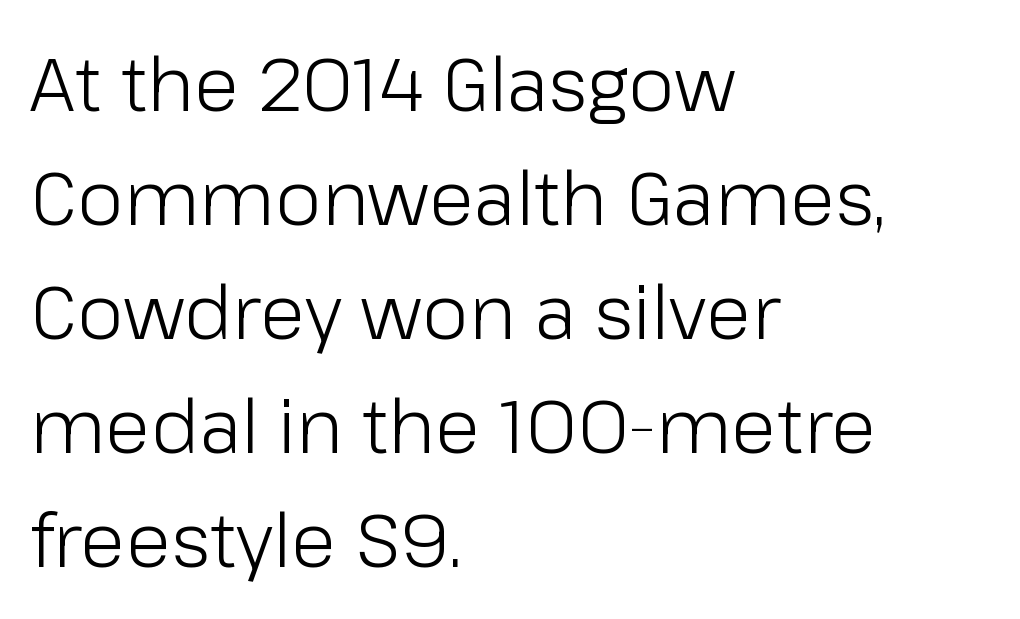
The image shows 75 px light sans-serif type, upright; set left-aligned, normal line spacing (1.52x), normal letter spacing, not underlined; low stroke contrast and a medium x-height.
